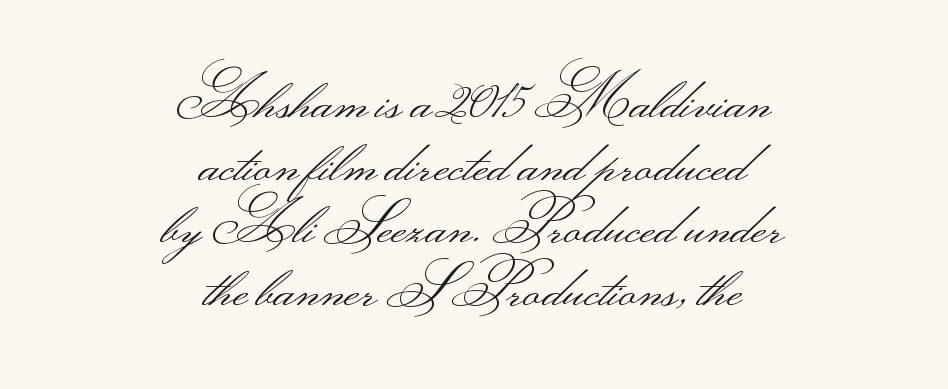
Line spacing here is tight. The rendering uses natural spacing where letterforms have individual widths. This reads as an unemphasized weight, regular at the heaviest. Only glyphs here, with clear space below each row.
